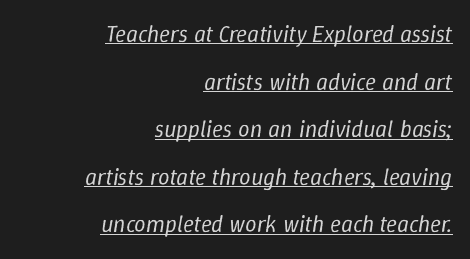
The image shows 23 px text type, italic (leaning right); set right-aligned, loose line spacing (2.07x), normal letter spacing, underlined.
